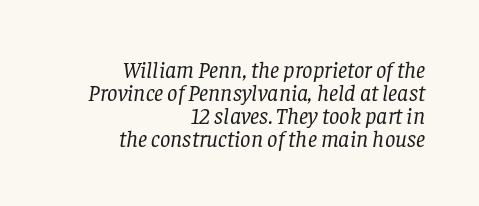
There's an unmistakable incline to the writing here. Summary of vertical rhythm: compact, with narrow interline spacing. These lines keep a tight, regular rhythm from letter to letter. Bare-footed words on every line. Vertical stems look standard width or narrower in stroke.
